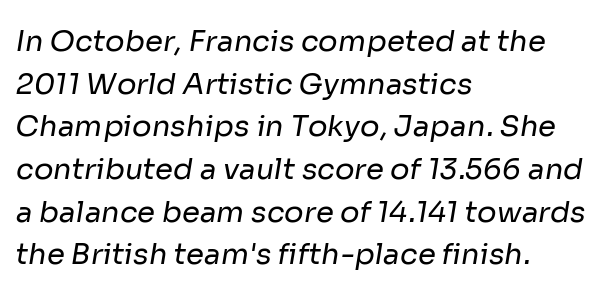
{"serif": "no", "bold": "no", "weight": "regular", "width": "normal", "stroke_contrast": "low", "x_height": "medium", "monospaced": "no", "underline": "no", "align": "left", "line_spacing": "normal", "line_spacing_ratio": 1.47, "letter_spacing": "normal", "letter_spacing_em": 0.0, "glyph_px": 29}
